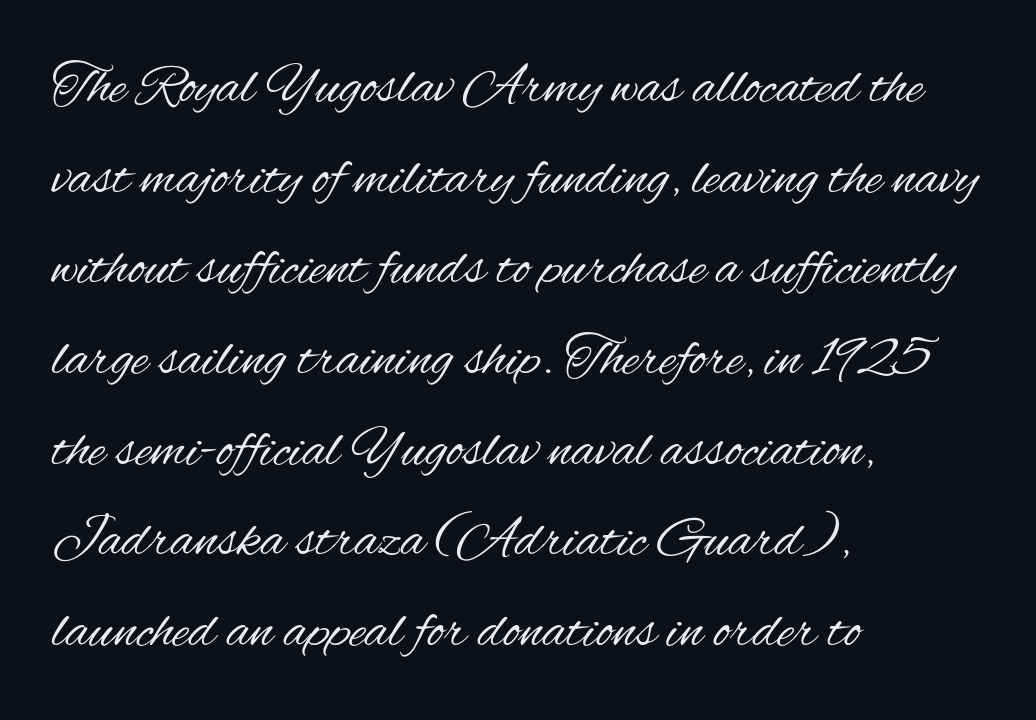
The image shows 57 px regular-weight, condensed sans-serif type; set left-aligned, normal line spacing (1.59x), normal letter spacing, not underlined; medium stroke contrast and a small x-height.
